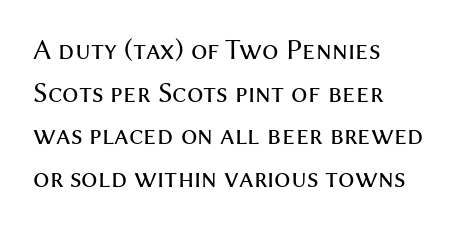
Posture: straight, roman, zero tilt. Rows of type keep a routine distance in the vertical direction. The glyphs in this specimen are sans serif. The foot of each line stays bare and open. The lines are quadded left. In terms of letterspacing, this is plain default setting.
